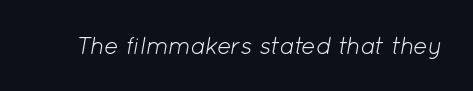
No extra tracking has been applied to these lines. Stems and bowls with no extra thickness — not bold. The whole block is typeset with a tilt. Beneath every word, the page is bare.
